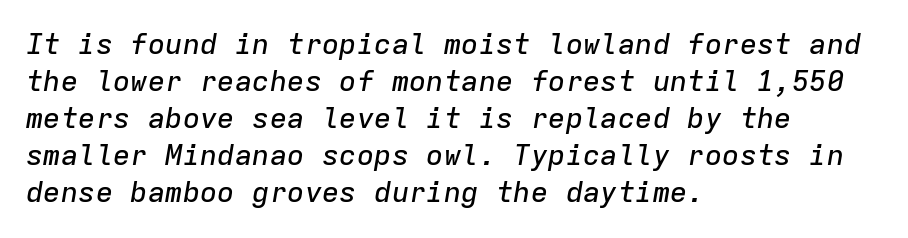
Q: Is the text italic (slanted)? A: Yes, it leans right by about 9 degrees.
Q: Is the text underlined? A: No.
Q: How is the paragraph aligned? A: Left-aligned.
Q: Is the spacing between letters normal or unusually wide? A: Normal.
Q: Is the spacing between lines tight, normal or loose? A: Normal.
Q: Width (condensed, normal, or wide)? A: Normal.
Q: Stroke contrast? A: Low.
Q: x-height? A: Medium.
Q: Monospaced? A: Yes.
